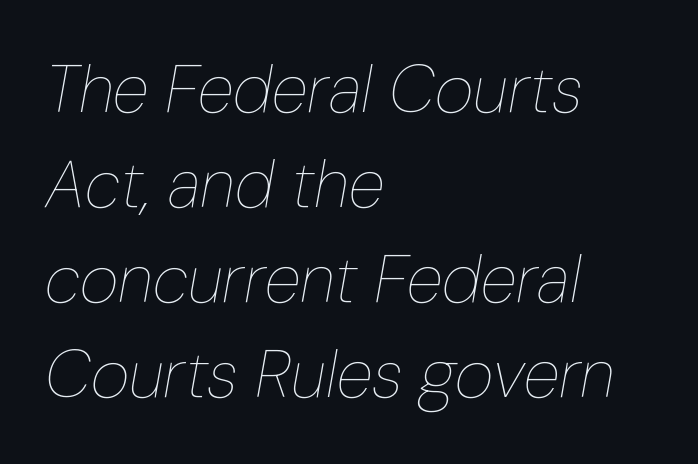
The image shows 67 px thin, condensed type, italic (leaning right); set left-aligned, normal line spacing (1.42x), normal letter spacing, not underlined; low stroke contrast and a medium x-height.
